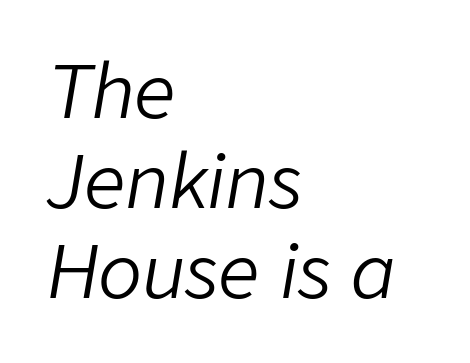
The image shows 73 px light type, italic (leaning right); set left-aligned, line spacing 1.23x, normal letter spacing, not underlined; low stroke contrast and a medium x-height.
